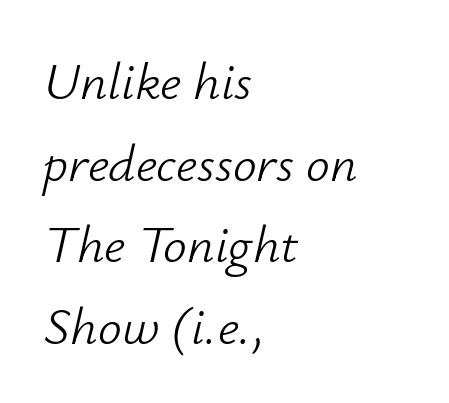
Q: Is the text bold? A: No.
Q: Is the text italic (slanted)? A: Yes, it leans right by about 12 degrees.
Q: Is the text underlined? A: No.
Q: How is the paragraph aligned? A: Left-aligned.
Q: Is the spacing between letters normal or unusually wide? A: Normal.
Q: Is the spacing between lines tight, normal or loose? A: Normal.
Q: Width (condensed, normal, or wide)? A: Normal.
Q: Stroke contrast? A: Low.
Q: x-height? A: Small.
Q: Monospaced? A: No.
